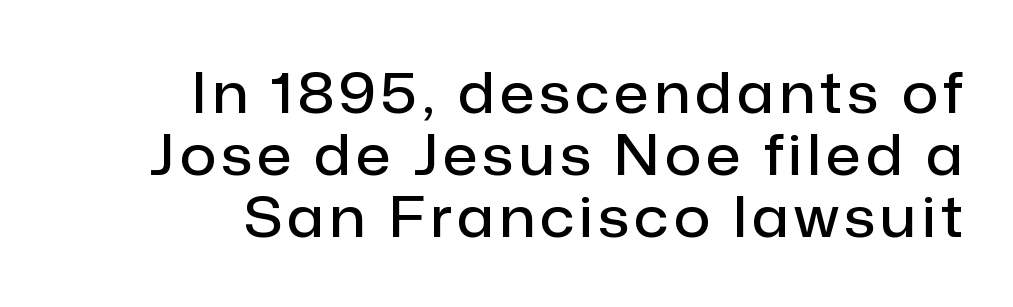
The image shows 56 px semibold sans-serif type, upright; set right-aligned, tight line spacing (1.11x), not underlined; low stroke contrast and a medium x-height.
